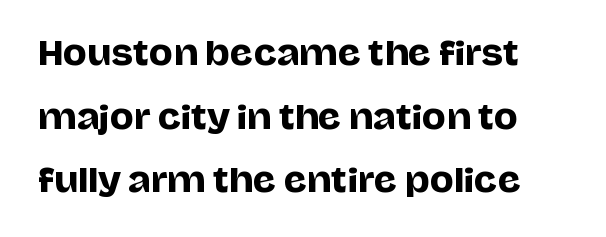
The image shows 32 px sans-serif type, upright; set loose line spacing (1.99x), normal letter spacing, not underlined; low stroke contrast and a large x-height.
